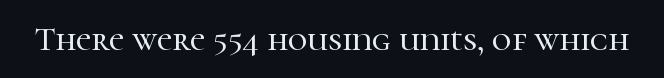
The image shows 34 px serif type, upright; set normal letter spacing, not underlined; high stroke contrast and a medium x-height.
